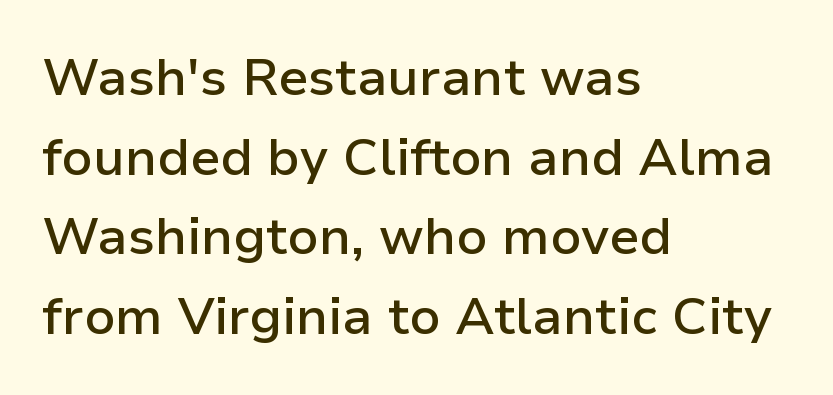
Q: Is the text bold? A: Semi-bold.
Q: Is the text italic (slanted)? A: No, it is upright.
Q: Is the typeface a serif or a sans-serif typeface? A: Sans-serif.
Q: Is the text underlined? A: No.
Q: How is the paragraph aligned? A: Left-aligned.
Q: Is the spacing between letters normal or unusually wide? A: Normal.
Q: Is the spacing between lines tight, normal or loose? A: Normal.
Q: Width (condensed, normal, or wide)? A: Normal.
Q: Stroke contrast? A: Low.
Q: x-height? A: Medium.
Q: Monospaced? A: No.
